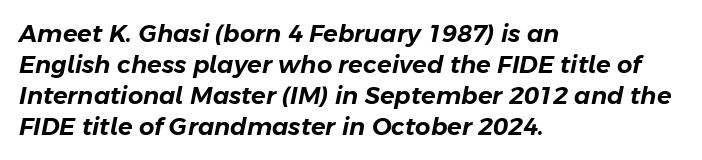
Q: Is the text italic (slanted)? A: Yes, it leans right by about 11 degrees.
Q: Is the text underlined? A: No.
Q: How is the paragraph aligned? A: Left-aligned.
Q: Is the spacing between letters normal or unusually wide? A: Normal.
Q: Is the spacing between lines tight, normal or loose? A: Normal.
